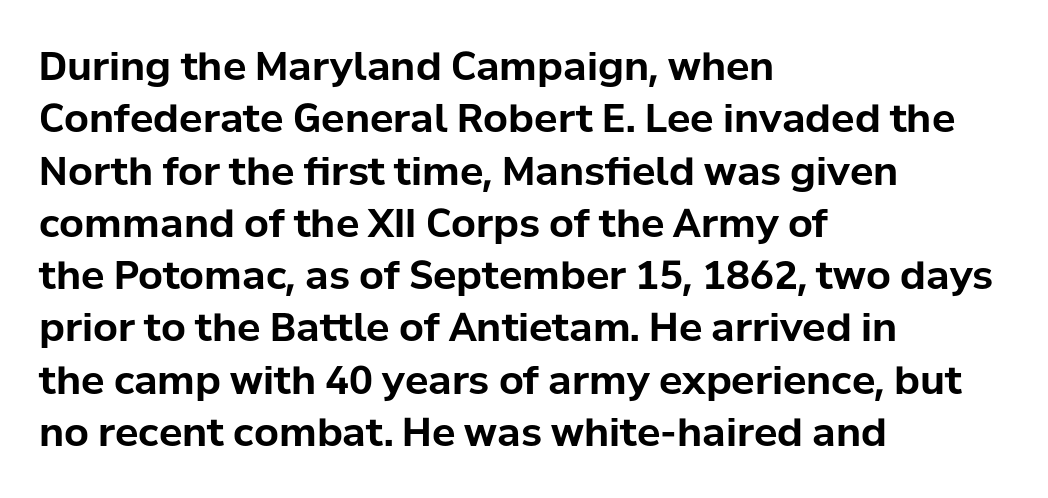
This is roman type, the default non-slanted kind. Heavy-handed strokes throughout: this text is bold. Is this a sans? Yes — the strokes have no serifs. Descender tails drop into unmarked territory. The rendering keeps characters at their native spacing.
